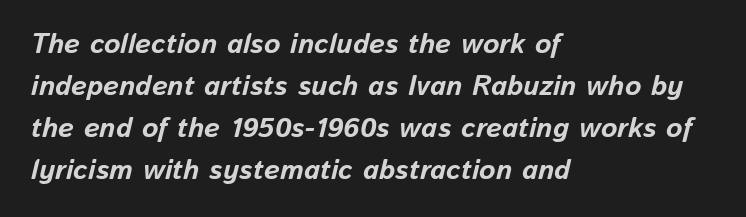
{"italic": "yes", "lean": "right", "slant_degrees": 13, "bold": "yes", "weight": "bold", "width": "normal", "stroke_contrast": "low", "x_height": "medium", "monospaced": "no", "underline": "no", "align": "left", "line_spacing": "normal", "line_spacing_ratio": 1.5, "letter_spacing": "normal", "letter_spacing_em": 0.0, "glyph_px": 28}
